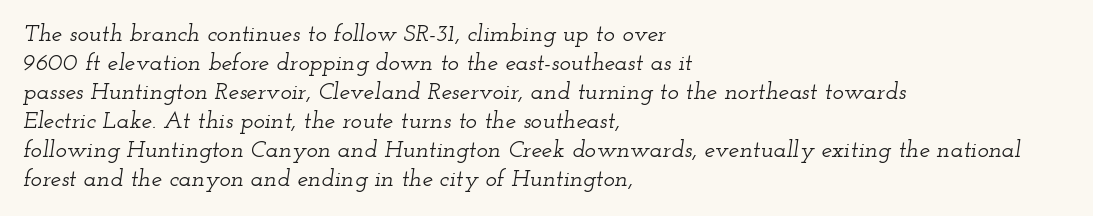
Q: Is the text italic (slanted)? A: Yes, it leans right by about 12 degrees.
Q: Is the text underlined? A: No.
Q: How is the paragraph aligned? A: Left-aligned.
Q: Is the spacing between letters normal or unusually wide? A: Normal.
